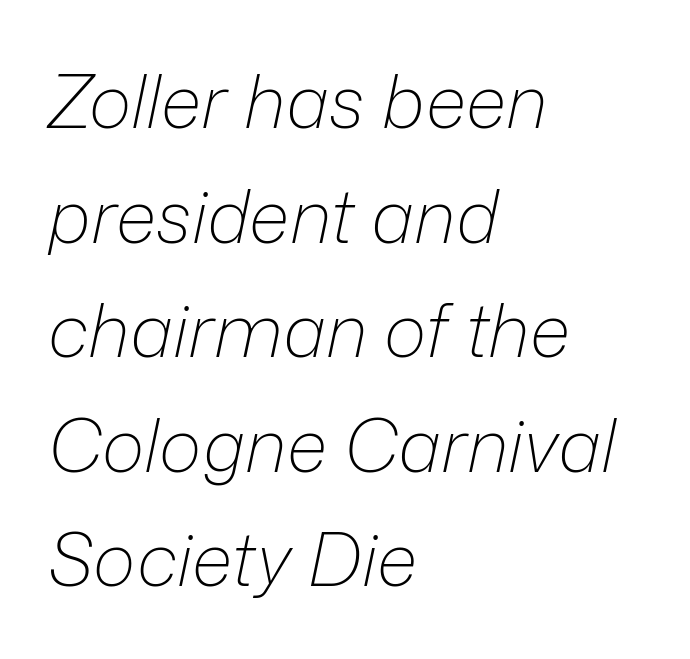
Q: Is the text bold? A: No.
Q: Is the text italic (slanted)? A: Yes, it leans right by about 12 degrees.
Q: Is the text underlined? A: No.
Q: How is the paragraph aligned? A: Left-aligned.
Q: Is the spacing between letters normal or unusually wide? A: Normal.
Q: Is the spacing between lines tight, normal or loose? A: Normal.
Q: Width (condensed, normal, or wide)? A: Normal.
Q: Stroke contrast? A: Low.
Q: x-height? A: Medium.
Q: Monospaced? A: No.
